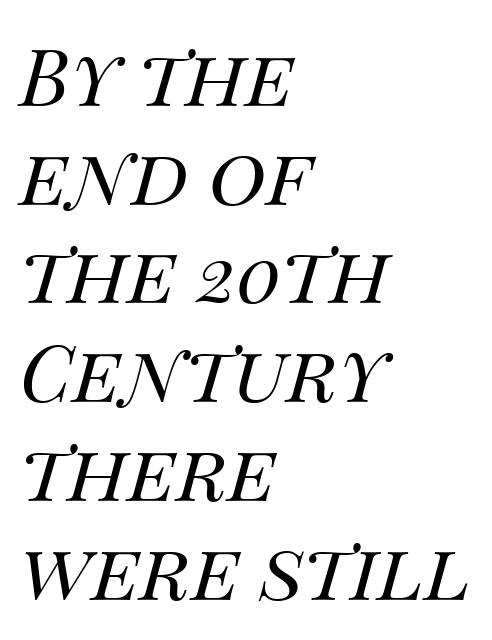
The words here are not underlined. The specimen reads as italic at a glance. Do the characters align in a grid? No, the font is proportional. A typesetter would call this zero additional tracking. The designer left line spacing at the default.
